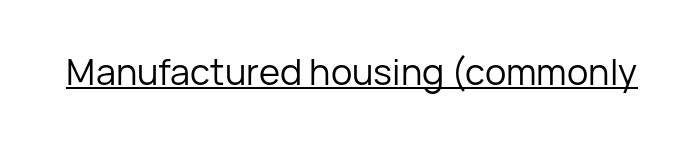
{"serif": "no", "italic": "no", "bold": "no", "weight": "regular", "width": "normal", "stroke_contrast": "low", "x_height": "medium", "monospaced": "no", "underline": "yes", "letter_spacing": "normal", "letter_spacing_em": 0.0, "glyph_px": 36}
